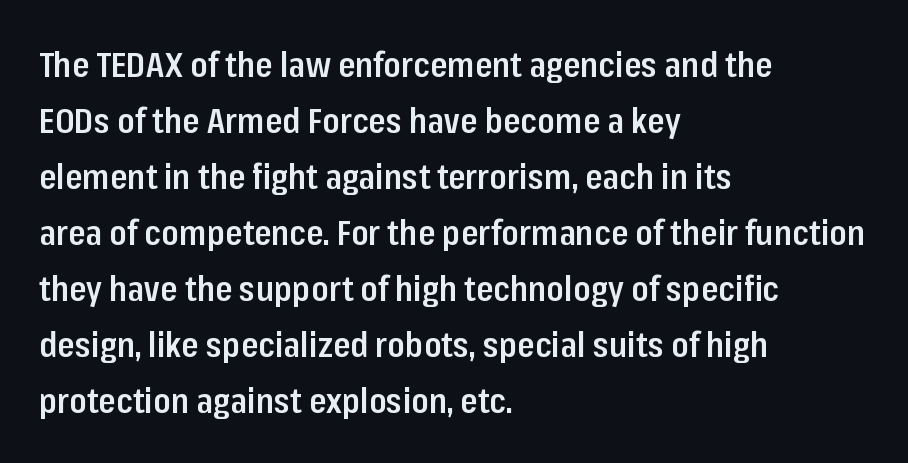
The image shows 35 px semibold, condensed sans-serif type, upright; set left-aligned, normal line spacing (1.6x), normal letter spacing, not underlined; low stroke contrast and a medium x-height.
